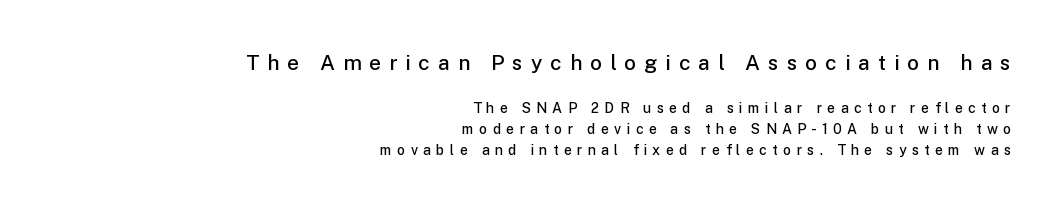
The more generous point size was reserved for the upper chunk. How are the letters spaced? Widely, with obvious added tracking. The lines in this sample share a right terminus and differ only in where they begin. No word sits above an underline. What weight is shown? A semibold, between regular and bold.
